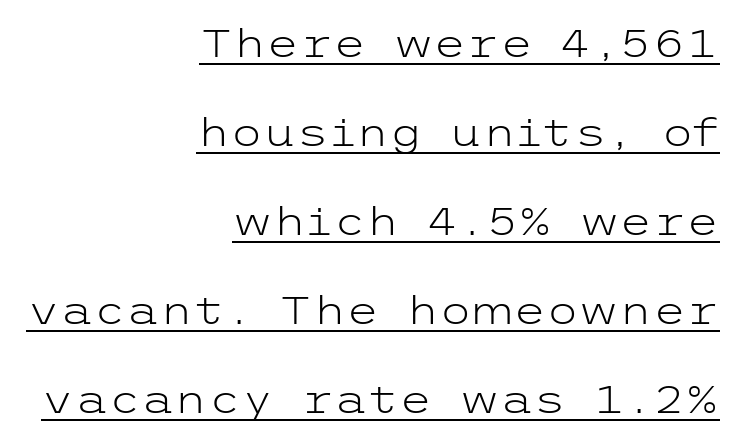
The image shows 38 px light, wide sans-serif type, upright; set right-aligned, loose line spacing (2.34x), normal letter spacing, underlined; low stroke contrast and a medium x-height.
